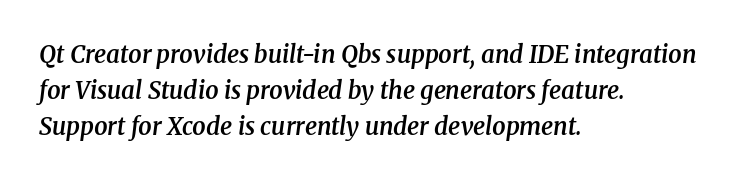
Q: Is the text bold? A: Semi-bold.
Q: Is the text italic (slanted)? A: Yes, it leans right by about 8 degrees.
Q: Is the text underlined? A: No.
Q: How is the paragraph aligned? A: Left-aligned.
Q: Is the spacing between letters normal or unusually wide? A: Normal.
Q: Is the spacing between lines tight, normal or loose? A: Normal.
